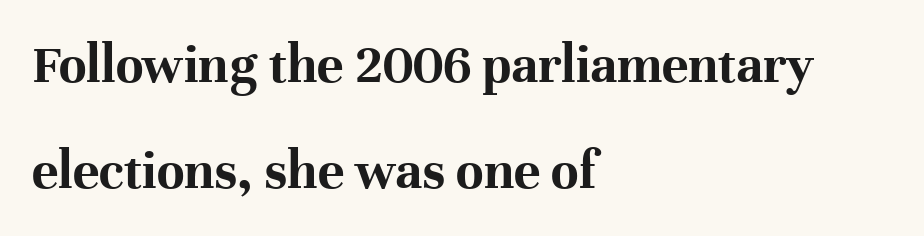
The axis of the letterforms is exactly vertical. The passage shown has conventional tracking throughout. Letters rest on an invisible, unmarked baseline. Strong, thick strokes mark this as bold type.
